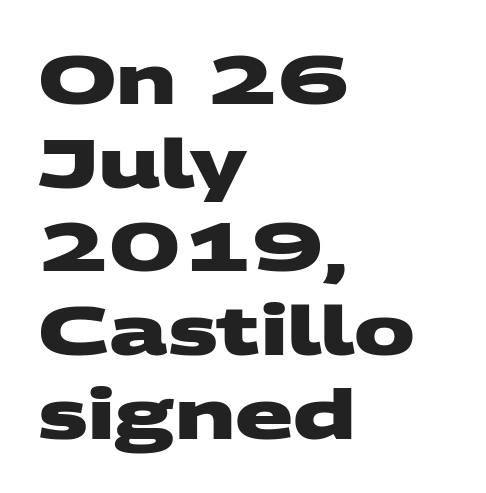
Q: Is the text bold? A: Yes.
Q: Is the typeface a serif or a sans-serif typeface? A: Sans-serif.
Q: Is the text underlined? A: No.
Q: How is the paragraph aligned? A: Left-aligned.
Q: Is the spacing between letters normal or unusually wide? A: Normal.
Q: Width (condensed, normal, or wide)? A: Wide.
Q: Stroke contrast? A: Medium.
Q: x-height? A: Large.
Q: Monospaced? A: No.
